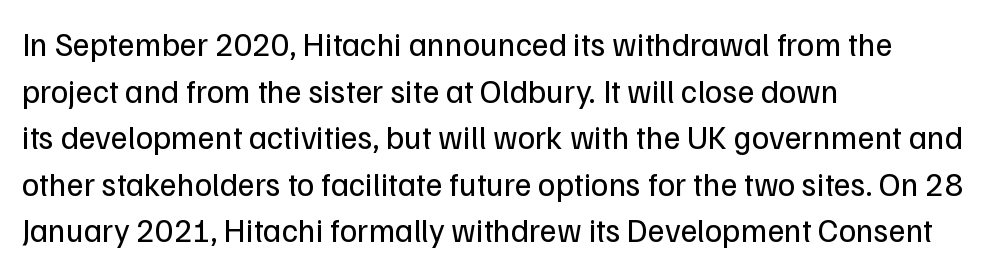
{"serif": "no", "italic": "no", "bold": "no", "weight": "regular", "width": "normal", "stroke_contrast": "low", "x_height": "medium", "monospaced": "no", "underline": "no", "align": "left", "line_spacing": "normal", "line_spacing_ratio": 1.41, "letter_spacing": "normal", "letter_spacing_em": 0.0, "glyph_px": 33}
